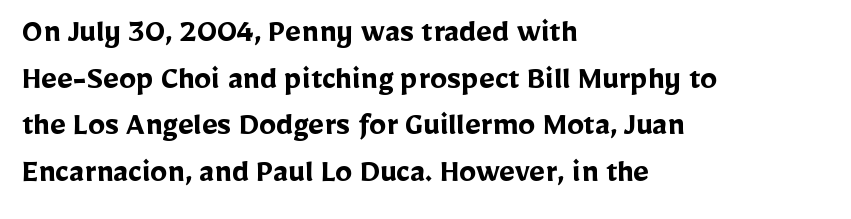
Q: Is the text bold? A: Yes.
Q: Is the text italic (slanted)? A: No, it is upright.
Q: Is the typeface a serif or a sans-serif typeface? A: Sans-serif.
Q: Is the text underlined? A: No.
Q: How is the paragraph aligned? A: Left-aligned.
Q: Is the spacing between letters normal or unusually wide? A: Normal.
Q: Is the spacing between lines tight, normal or loose? A: Normal.
Q: Width (condensed, normal, or wide)? A: Normal.
Q: Stroke contrast? A: Low.
Q: x-height? A: Medium.
Q: Monospaced? A: No.
